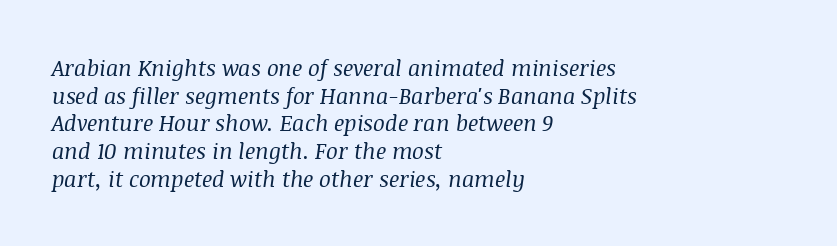
{"italic": "yes", "lean": "right", "slant_degrees": 8, "bold": "no", "underline": "no", "align": "left", "line_spacing": "normal", "line_spacing_ratio": 1.26, "letter_spacing": "normal", "letter_spacing_em": 0.0, "glyph_px": 22}
